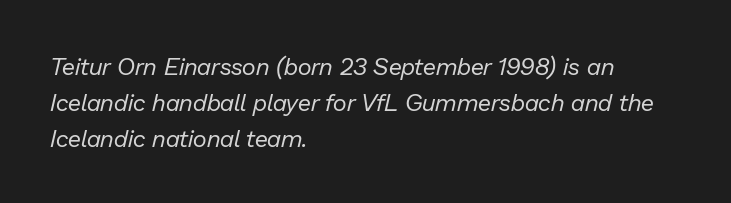
Q: Is the text bold? A: No.
Q: Is the text italic (slanted)? A: Yes, it leans right by about 13 degrees.
Q: Is the text underlined? A: No.
Q: How is the paragraph aligned? A: Left-aligned.
Q: Is the spacing between letters normal or unusually wide? A: Normal.
Q: Is the spacing between lines tight, normal or loose? A: Normal.
